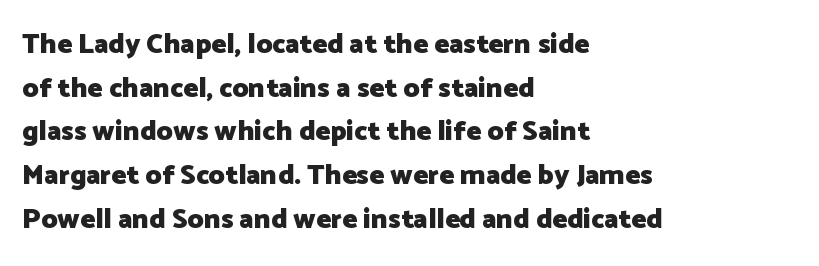
The image shows 28 px heavy sans-serif type, upright; set left-aligned, normal line spacing (1.56x), normal letter spacing, not underlined; low stroke contrast and a medium x-height.
